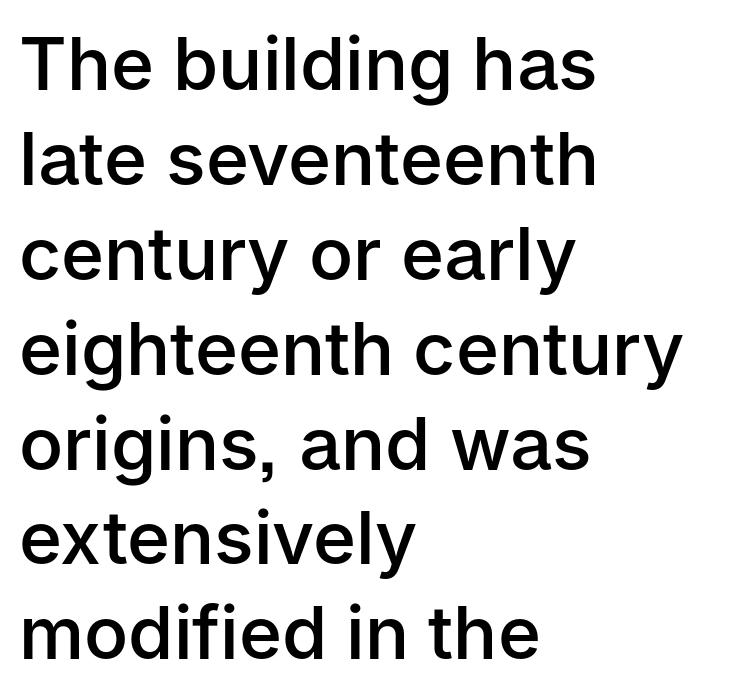
The image shows 73 px semibold sans-serif type, upright; set left-aligned, normal line spacing (1.3x), normal letter spacing, not underlined; low stroke contrast and a medium x-height.
